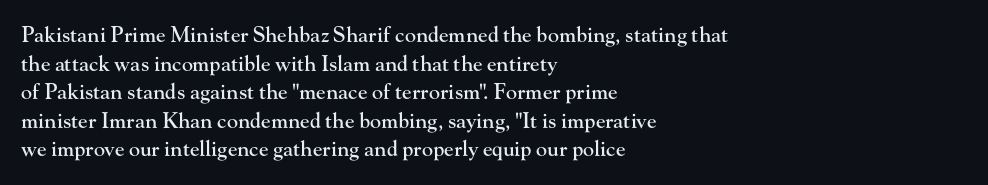
The image shows 21 px text type, upright; set left-aligned, normal line spacing (1.36x), normal letter spacing, not underlined.
